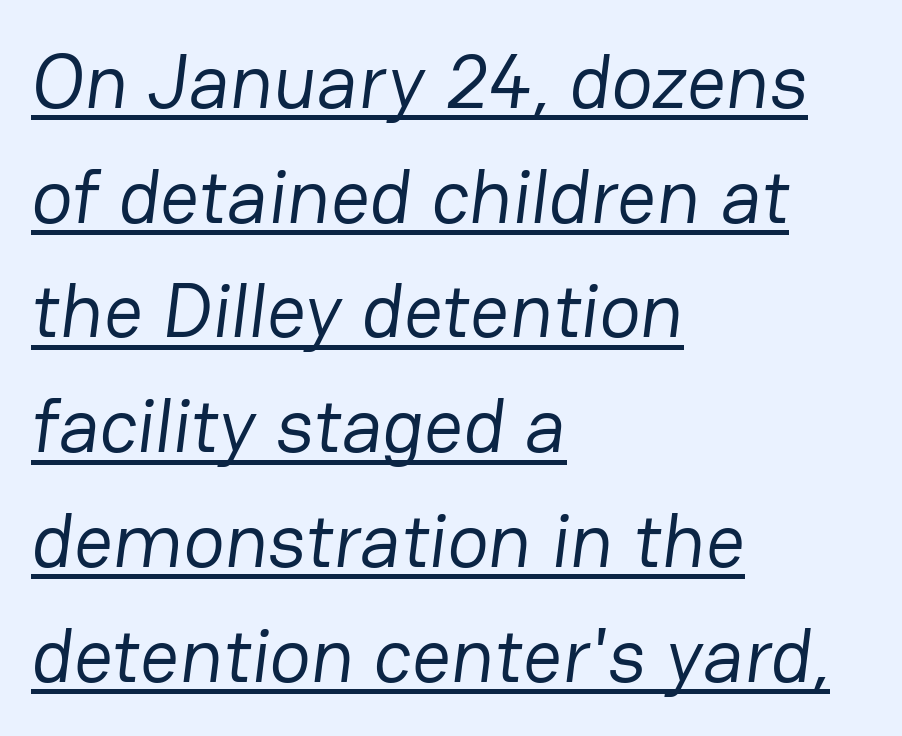
The image shows 77 px regular-weight sans-serif type; set left-aligned, normal line spacing (1.49x), normal letter spacing, underlined; low stroke contrast and a medium x-height.
